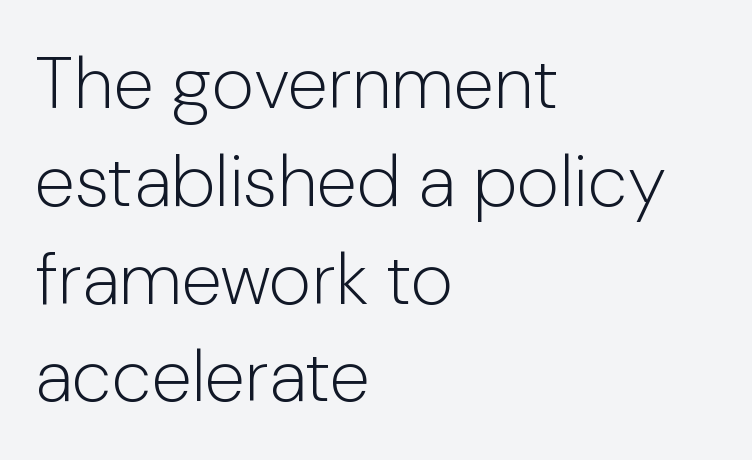
The image shows 73 px light sans-serif type, upright; set left-aligned, normal line spacing (1.34x), normal letter spacing, not underlined; low stroke contrast and a medium x-height.
